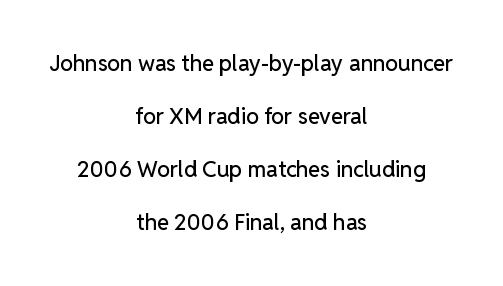
Each line is balanced around a shared central axis. This block would shrink considerably if given ordinary leading; it's expanded now. Honestly, the letter spacing is just normal — you wouldn't notice it. Posture: straight, roman, zero tilt. Descenders hang freely into open space.
